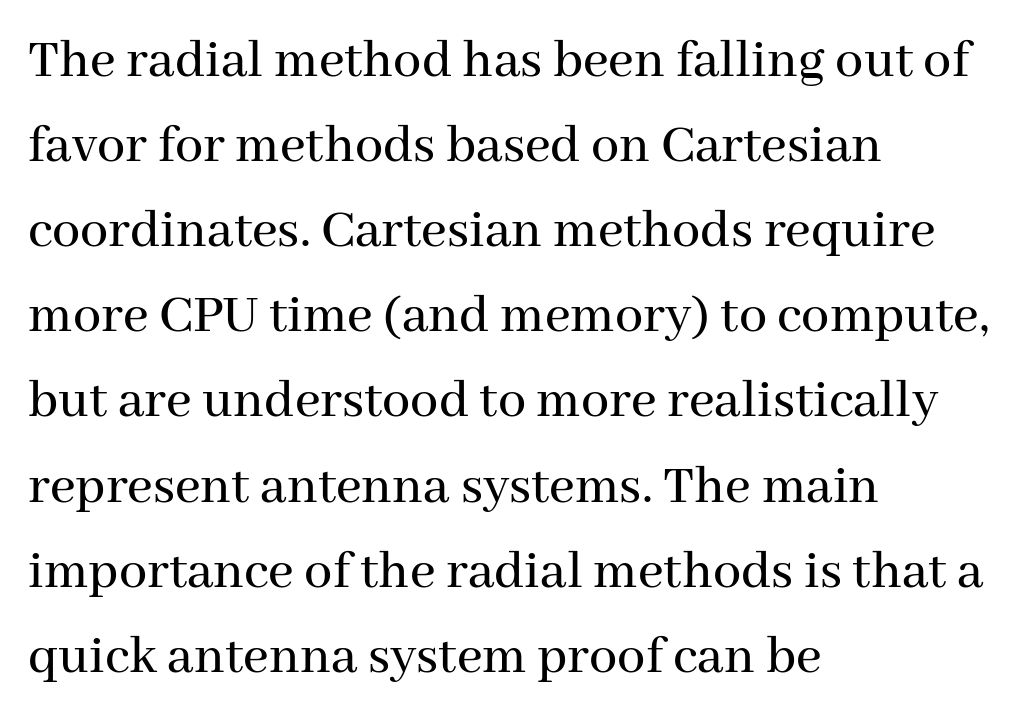
The face used here is proportionally spaced, like ordinary book or web type. Nobody touched the tracking dial on this one. If you drew a line through each stem, it would be perfectly vertical. Caption: multi-line text, flush left, ragged right. Does the type have serifs? Yes, each stem ends in a small foot.
